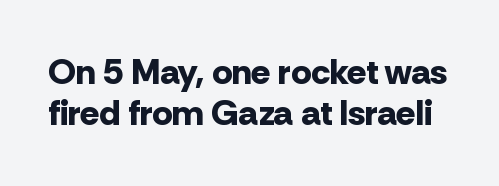
The image shows 36 px bold sans-serif type, upright; set tight line spacing (1.15x), normal letter spacing, not underlined; low stroke contrast and a medium x-height.
